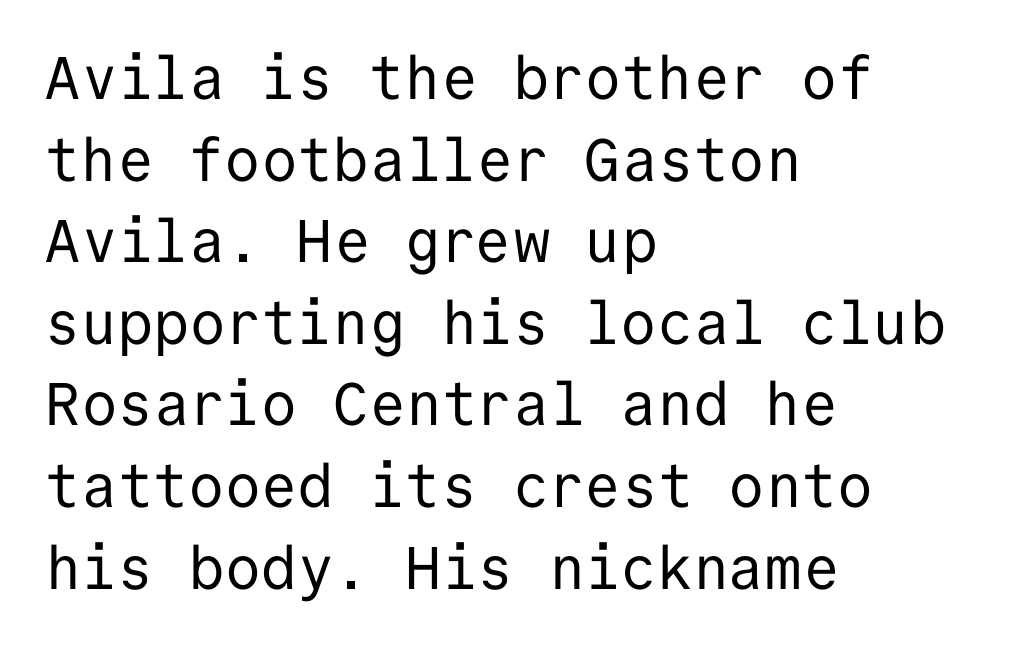
The space between consecutive lines is moderate. The string is rendered with underlining switched off. Caption: multi-line text, flush left, ragged right. The lettering holds an erect, upright posture throughout.
